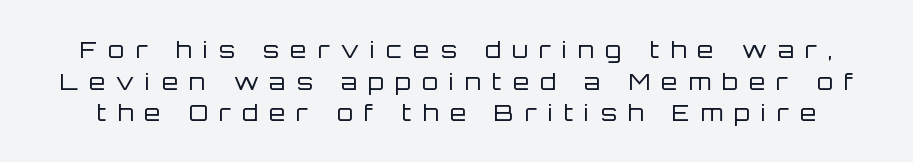
The glyphs are unaccompanied by any horizontal stroke below them. Regular leading. Each word looks stretched out because of the extra space between its letters. On a weight scale, this lands at 450 or below. Does the lettering tilt? It doesn't — this is upright.
